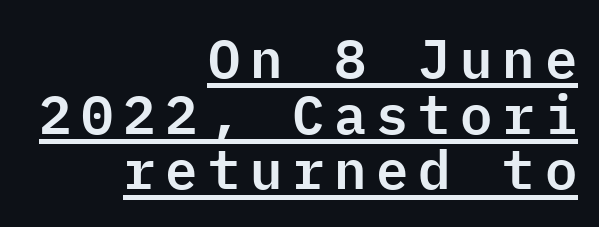
{"serif": "no", "italic": "no", "width": "normal", "stroke_contrast": "low", "x_height": "medium", "monospaced": "yes", "underline": "yes", "align": "right", "line_spacing": "tight", "line_spacing_ratio": 1.03, "glyph_px": 54}
